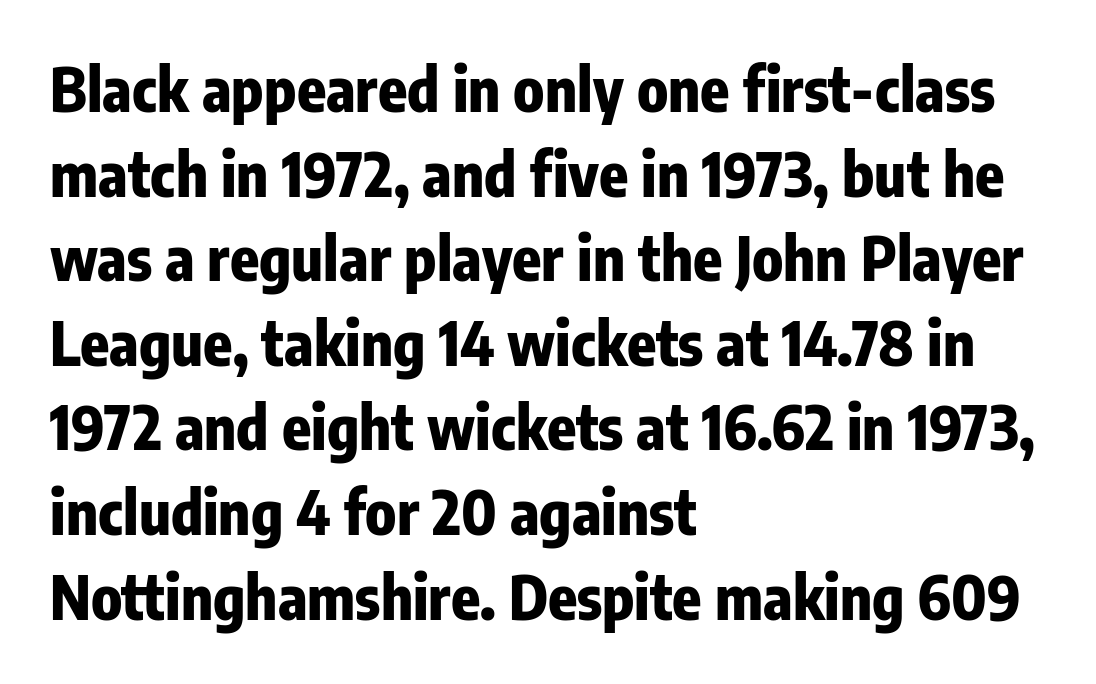
In terms of letterspacing, this is plain default setting. The face used here is proportionally spaced, like ordinary book or web type. Stroke terminals: plain, sans-serif. Leading: standard.
